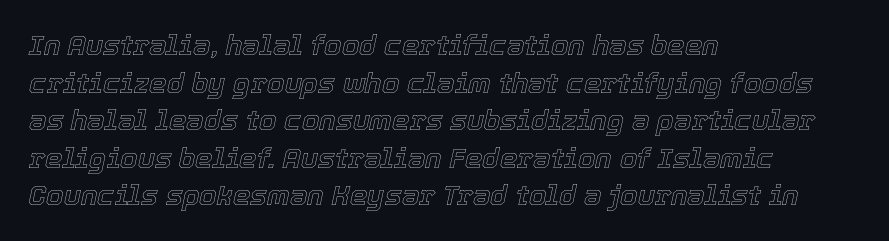
Q: Is the text italic (slanted)? A: Yes, it leans right by about 12 degrees.
Q: Is the text underlined? A: No.
Q: How is the paragraph aligned? A: Left-aligned.
Q: Is the spacing between letters normal or unusually wide? A: Normal.
Q: Is the spacing between lines tight, normal or loose? A: Normal.
Q: Width (condensed, normal, or wide)? A: Normal.
Q: x-height? A: Medium.
Q: Monospaced? A: No.
